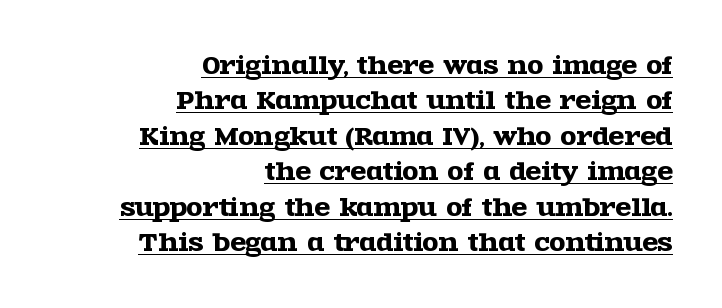
The image shows 23 px text type, upright; set right-aligned, normal line spacing (1.54x), normal letter spacing, underlined.
